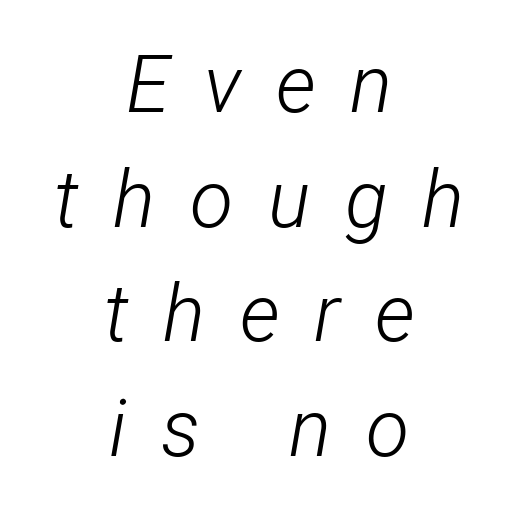
The image shows 79 px light, condensed type, italic (leaning right); set centered, normal line spacing (1.45x), unusually wide letter spacing (+0.44 em), not underlined; low stroke contrast and a medium x-height.
